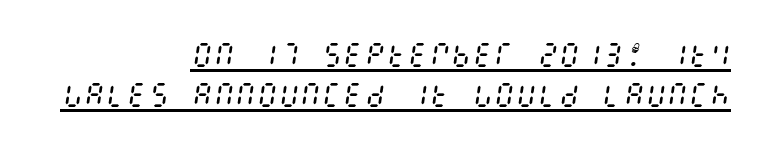
The image shows 27 px text type, italic (leaning right); set right-aligned, normal line spacing (1.48x), normal letter spacing, underlined.
